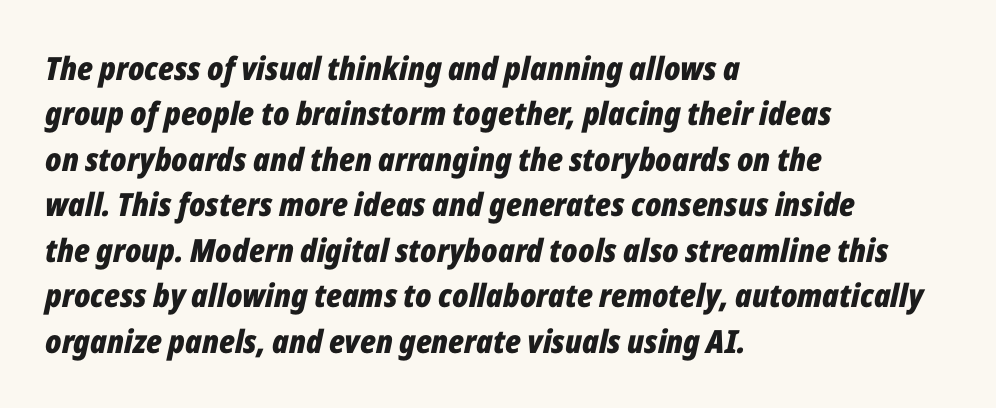
Q: Is the text bold? A: Yes.
Q: Is the text italic (slanted)? A: Yes, it leans right by about 12 degrees.
Q: Is the text underlined? A: No.
Q: How is the paragraph aligned? A: Left-aligned.
Q: Is the spacing between letters normal or unusually wide? A: Normal.
Q: Is the spacing between lines tight, normal or loose? A: Normal.
Q: Width (condensed, normal, or wide)? A: Condensed.
Q: Stroke contrast? A: Low.
Q: x-height? A: Medium.
Q: Monospaced? A: No.
